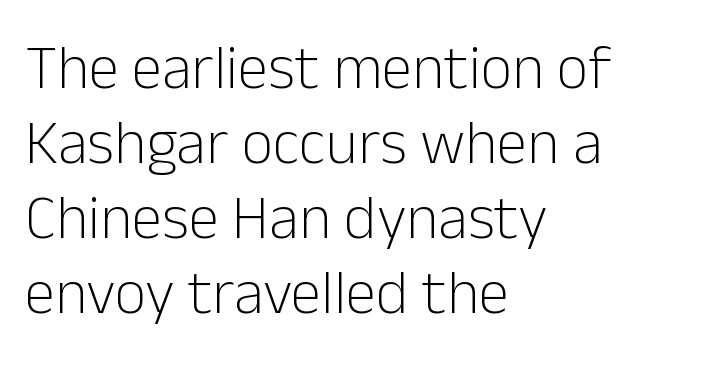
Q: Is the text bold? A: No.
Q: Is the text italic (slanted)? A: No, it is upright.
Q: Is the typeface a serif or a sans-serif typeface? A: Sans-serif.
Q: Is the text underlined? A: No.
Q: How is the paragraph aligned? A: Left-aligned.
Q: Is the spacing between letters normal or unusually wide? A: Normal.
Q: Width (condensed, normal, or wide)? A: Normal.
Q: Stroke contrast? A: Low.
Q: x-height? A: Medium.
Q: Monospaced? A: No.
